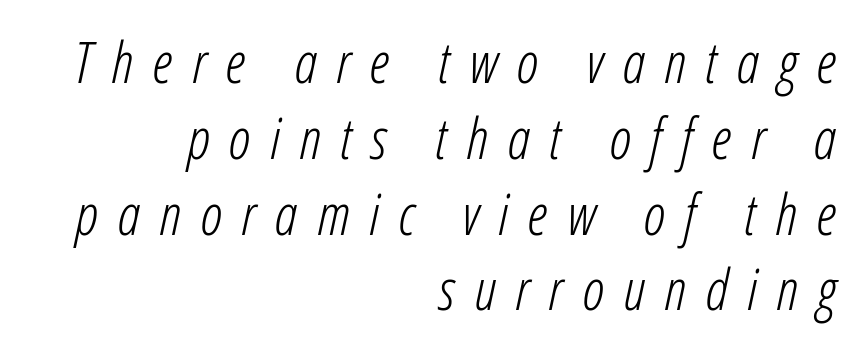
{"italic": "yes", "lean": "right", "slant_degrees": 12, "bold": "no", "weight": "light", "width": "condensed", "stroke_contrast": "low", "x_height": "medium", "monospaced": "no", "underline": "no", "align": "right", "line_spacing": "normal", "line_spacing_ratio": 1.33, "letter_spacing": "wide", "letter_spacing_em": 0.34, "glyph_px": 57}
